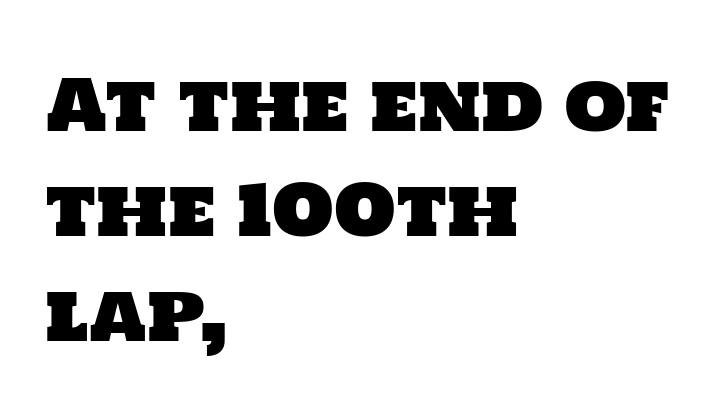
The image shows 71 px sans-serif type; set left-aligned, normal line spacing (1.48x), normal letter spacing, not underlined; low stroke contrast and a large x-height.
